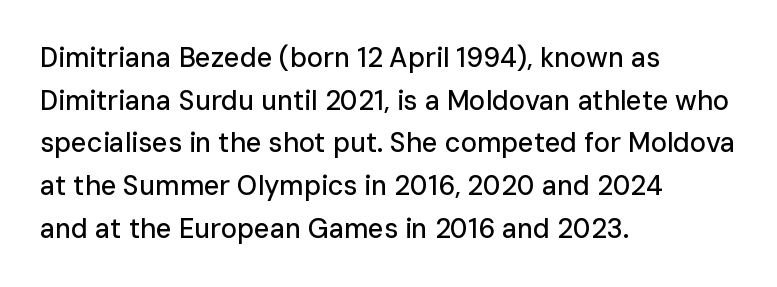
The words here are not underlined. Upright lettering throughout. This rendering leaves character spacing at its baseline value. These lines stack with their left ends in a neat column. Vertical spacing — default.
